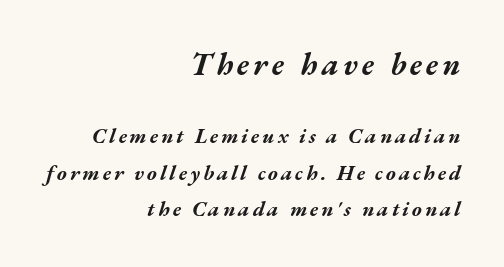
Typographic density is high because the face is bold. Every character sits at an angle, as italics do. A student would notice the top passage is typeset larger than what follows. Descenders hang freely into open space. A typesetter would call this proportional, since set widths differ per character. The setting favours the right margin, as signatures and pull-quotes sometimes do.
